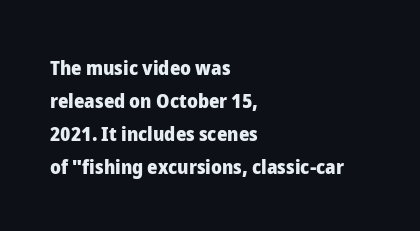
Q: Is the text bold? A: Yes.
Q: Is the text italic (slanted)? A: No, it is upright.
Q: Is the text underlined? A: No.
Q: How is the paragraph aligned? A: Left-aligned.
Q: Is the spacing between letters normal or unusually wide? A: Normal.
Q: Is the spacing between lines tight, normal or loose? A: Normal.
